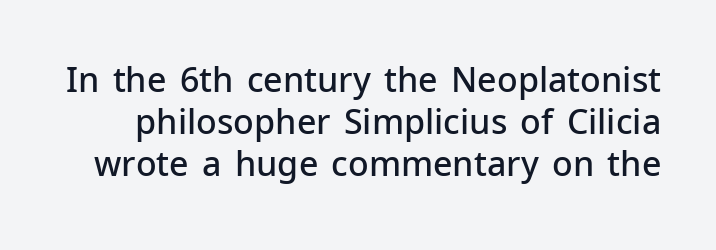
It's the straight-up-and-down kind of type. You could not count columns in this text — the font is proportionally spaced. The tracking reads as untouched default to a designer's eye. A clean baseline with only descenders dipping below it. Nope, no serifs anywhere on these letters. Moderately thickened strokes mark this as semibold type.
